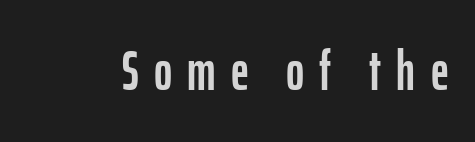
Q: Is the text italic (slanted)? A: No, it is upright.
Q: Is the typeface a serif or a sans-serif typeface? A: Sans-serif.
Q: Is the text underlined? A: No.
Q: Is the spacing between letters normal or unusually wide? A: Unusually wide.
Q: Width (condensed, normal, or wide)? A: Condensed.
Q: Stroke contrast? A: Low.
Q: x-height? A: Medium.
Q: Monospaced? A: No.
